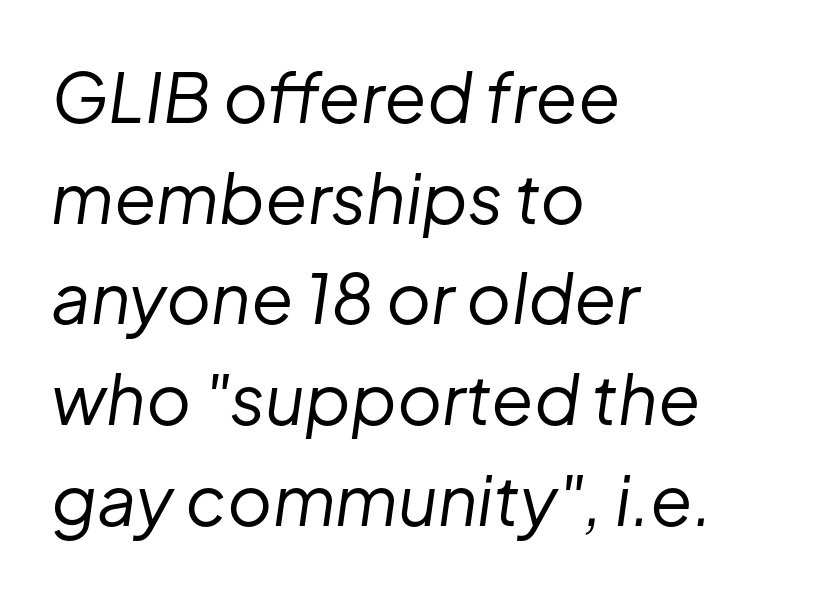
The letters advance in unequal steps, a hallmark of proportional type. The glyphs are unaccompanied by any horizontal stroke below them. Notice how the passage keeps a crisp vertical edge on the left only. Italic? Definitely — the glyphs are oblique. A normal amount of white space separates one row of letters from the next. Words appear dense and cohesive because spacing is normal.
